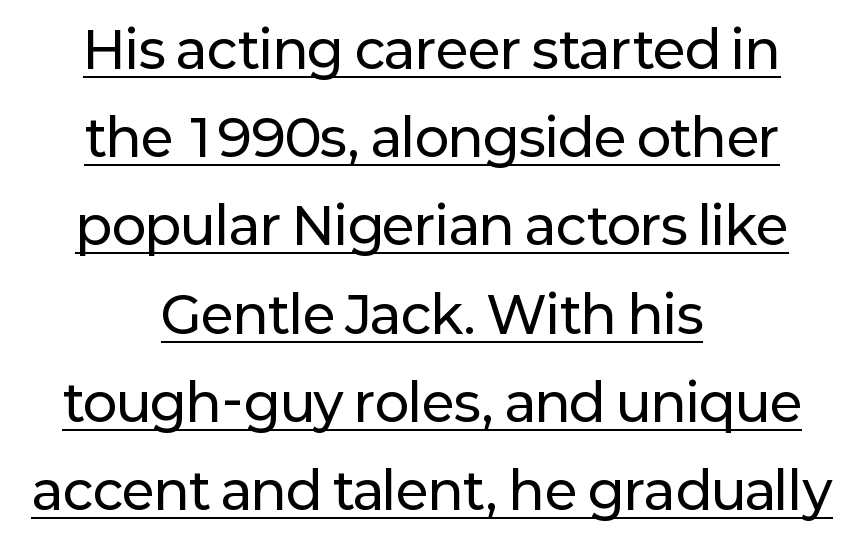
The lettering is marked with a stroke running underneath it. The setting favours the middle, as headings and verse often do. If you drew a line through each stem, it would be perfectly vertical. The letters carry no serifs — their stems end cleanly without finishing strokes. The horizontal fit of the characters is conventional and even. Think of a printed novel: that variable character pitch is what you see here.
